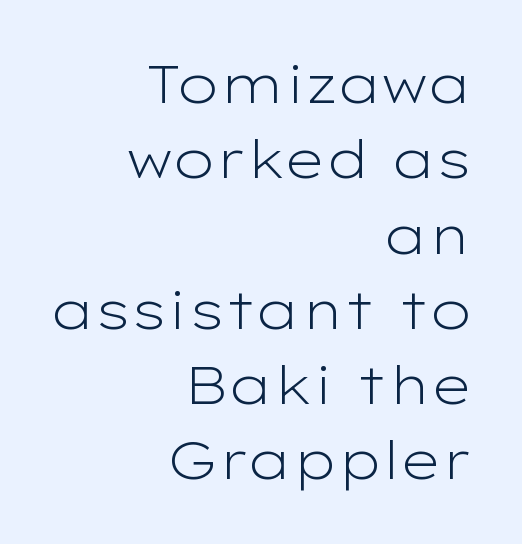
The image shows 53 px light, wide sans-serif type, upright; set right-aligned, normal line spacing (1.42x), normal letter spacing, not underlined; low stroke contrast and a medium x-height.
